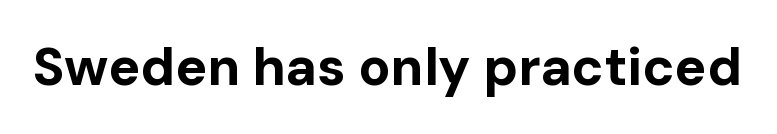
Q: Is the text bold? A: Yes.
Q: Is the text italic (slanted)? A: No, it is upright.
Q: Is the typeface a serif or a sans-serif typeface? A: Sans-serif.
Q: Is the text underlined? A: No.
Q: Is the spacing between letters normal or unusually wide? A: Normal.
Q: Width (condensed, normal, or wide)? A: Normal.
Q: Stroke contrast? A: Low.
Q: x-height? A: Medium.
Q: Monospaced? A: No.
